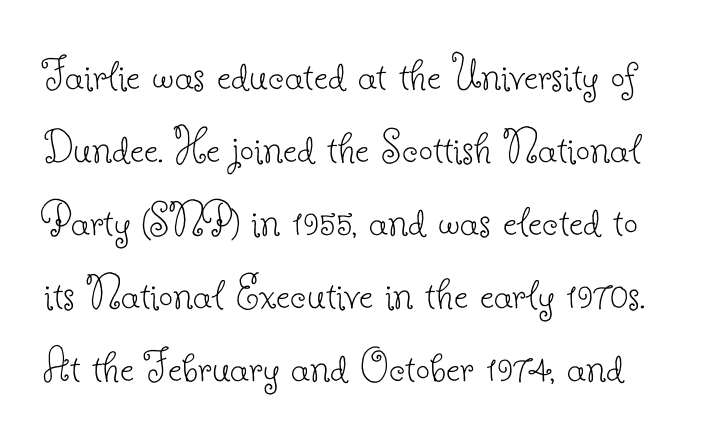
Q: Is the text bold? A: No.
Q: Is the text italic (slanted)? A: No, it is upright.
Q: Is the typeface a serif or a sans-serif typeface? A: Serif.
Q: Is the text underlined? A: No.
Q: Is the spacing between letters normal or unusually wide? A: Normal.
Q: Is the spacing between lines tight, normal or loose? A: Normal.
Q: Width (condensed, normal, or wide)? A: Normal.
Q: Stroke contrast? A: Low.
Q: x-height? A: Small.
Q: Monospaced? A: No.
